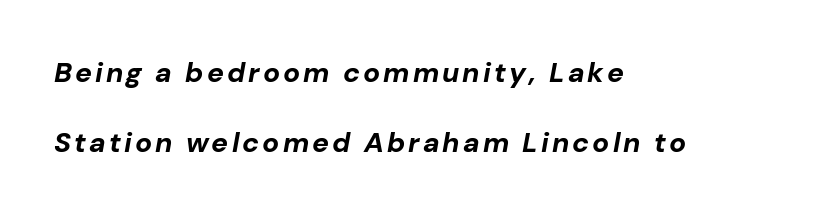
Look at the stroke-to-counter ratio: heavy, a bold. Rendered with sloped, italic letterforms. Reading down the block, your eye returns to a fixed left position each line. The designer dialed line spacing up above the default. The string is rendered with underlining switched off. Is this a fixed-width face? No — the glyphs have proportional, varying widths.
